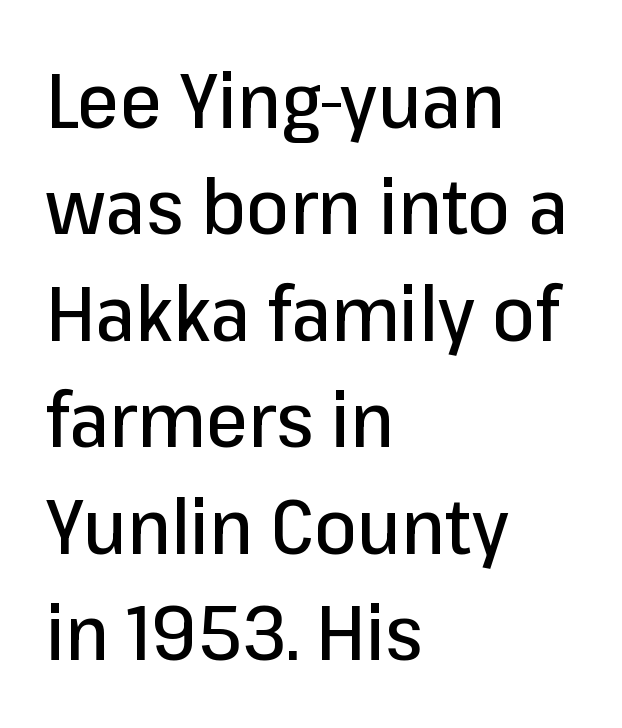
The baseline area is clear. Successive baselines arrive at the customary interval. Reading down the block, your eye returns to a fixed left position each line. No feet cap the strokes, marking this as sans-serif type.
